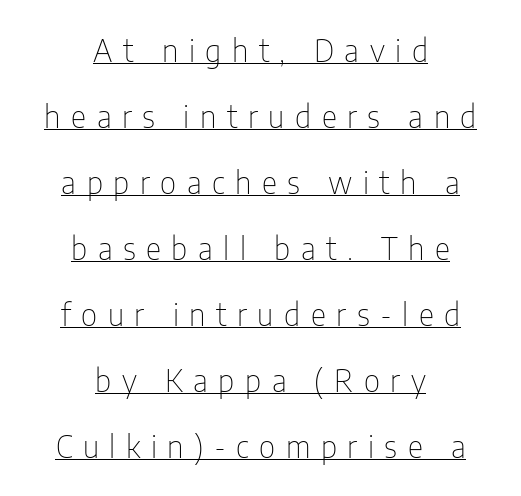
Q: Is the text bold? A: No.
Q: Is the text italic (slanted)? A: No, it is upright.
Q: Is the typeface a serif or a sans-serif typeface? A: Sans-serif.
Q: Is the text underlined? A: Yes.
Q: How is the paragraph aligned? A: Centered.
Q: Is the spacing between letters normal or unusually wide? A: Unusually wide.
Q: Is the spacing between lines tight, normal or loose? A: Loose.
Q: Width (condensed, normal, or wide)? A: Condensed.
Q: Stroke contrast? A: Low.
Q: x-height? A: Medium.
Q: Monospaced? A: No.
